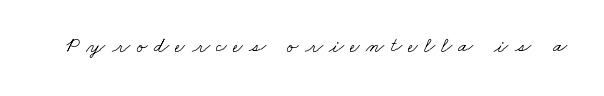
Display-style spreading of the glyphs; the letterfit is very open. This reads as an unemphasized weight, regular at the heaviest. The foot of each line stays bare and open.
